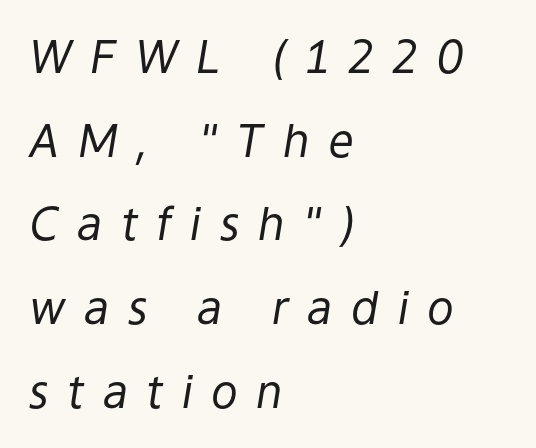
Q: Is the text bold? A: No.
Q: Is the text italic (slanted)? A: Yes, it leans right by about 9 degrees.
Q: Is the text underlined? A: No.
Q: How is the paragraph aligned? A: Left-aligned.
Q: Is the spacing between letters normal or unusually wide? A: Unusually wide.
Q: Width (condensed, normal, or wide)? A: Normal.
Q: Stroke contrast? A: Low.
Q: x-height? A: Medium.
Q: Monospaced? A: No.
